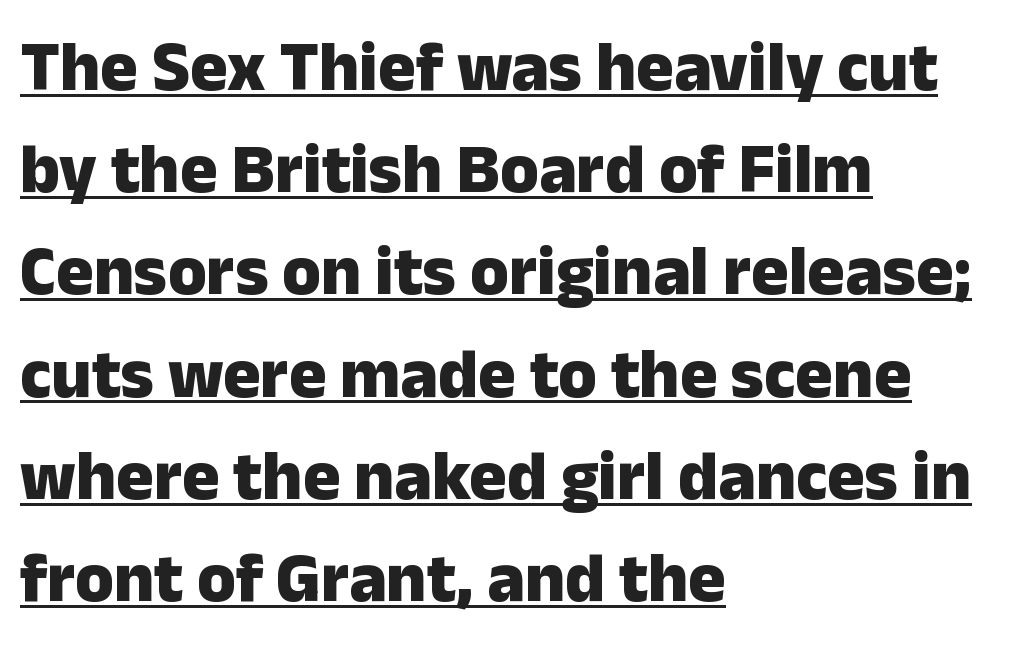
The image shows 70 px heavy sans-serif type, upright; set left-aligned, normal line spacing (1.46x), normal letter spacing, underlined; low stroke contrast and a medium x-height.
